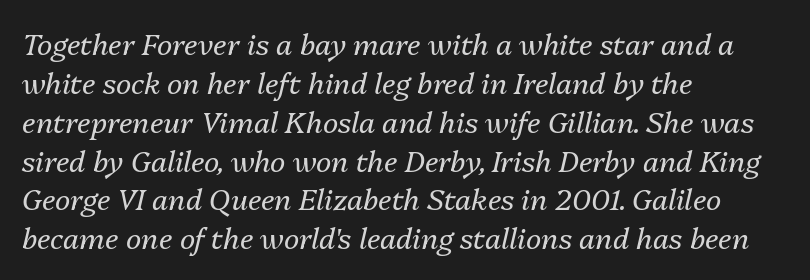
The strokes carry an ordinary text weight at most. The space beneath each line is pristine and unruled. This sample has the flowing, uneven cadence of proportional lettering. The letters sit at their default tracking, neither squeezed nor spread. Yep, that's italic — everything's leaning. The ragged edge is on the right, which tells us the setting is flush left.
